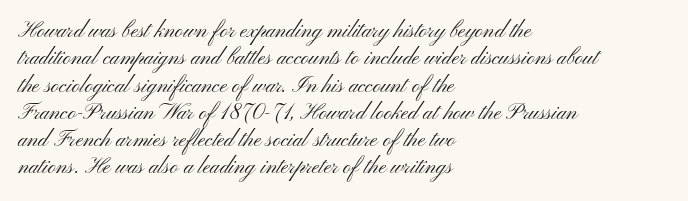
Q: Is the text bold? A: No.
Q: Is the text italic (slanted)? A: Yes.
Q: Is the text underlined? A: No.
Q: How is the paragraph aligned? A: Left-aligned.
Q: Is the spacing between letters normal or unusually wide? A: Normal.
